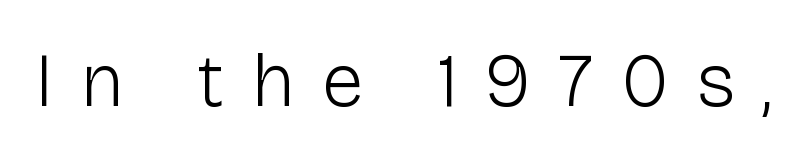
{"serif": "no", "italic": "no", "bold": "no", "weight": "light", "width": "normal", "stroke_contrast": "low", "x_height": "medium", "monospaced": "no", "underline": "no", "letter_spacing": "wide", "letter_spacing_em": 0.35, "glyph_px": 76}
